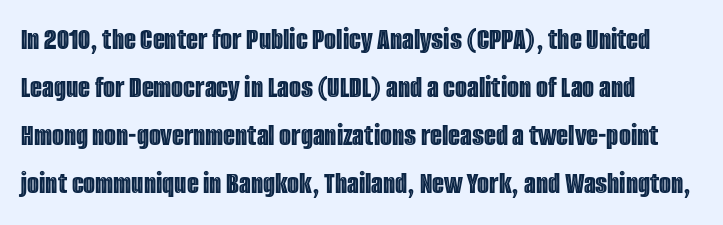
Q: Is the text italic (slanted)? A: No, it is upright.
Q: Is the text underlined? A: No.
Q: Is the spacing between letters normal or unusually wide? A: Normal.
Q: Is the spacing between lines tight, normal or loose? A: Normal.
Q: Width (condensed, normal, or wide)? A: Condensed.
Q: x-height? A: Large.
Q: Monospaced? A: No.
